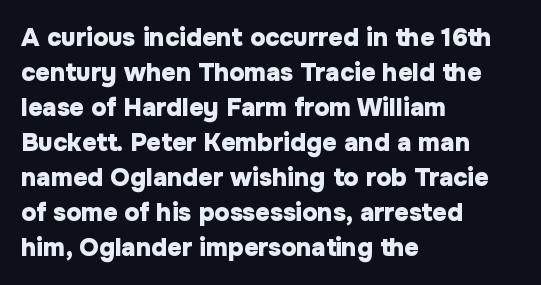
{"italic": "no", "bold": "yes", "underline": "no", "align": "left", "line_spacing": "normal", "line_spacing_ratio": 1.4, "letter_spacing": "normal", "letter_spacing_em": 0.0, "glyph_px": 25}
